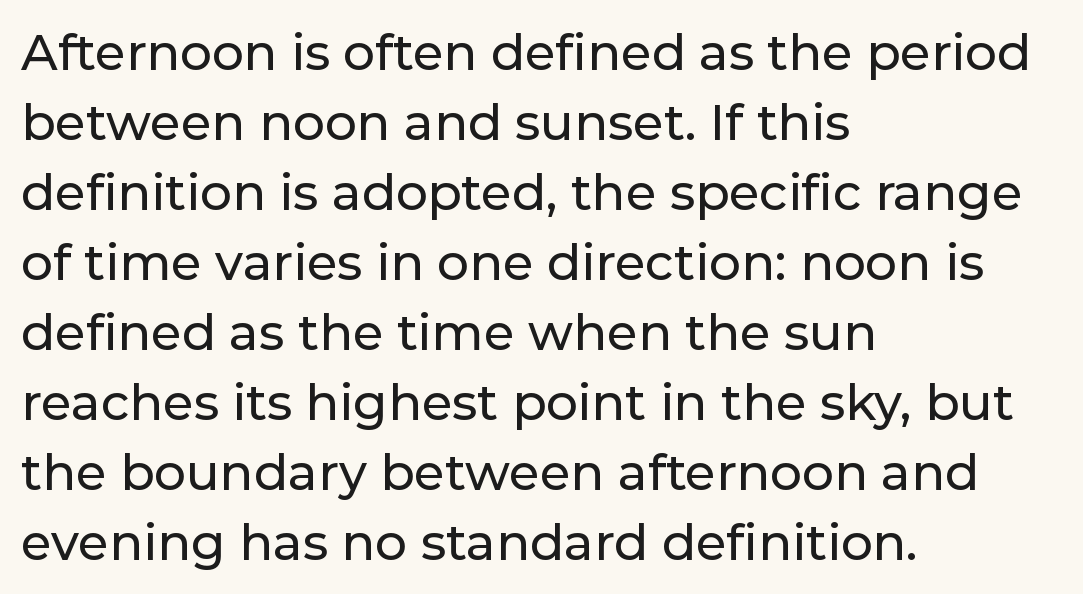
{"serif": "no", "italic": "no", "width": "normal", "stroke_contrast": "low", "x_height": "medium", "monospaced": "no", "underline": "no", "align": "left", "line_spacing": "normal", "line_spacing_ratio": 1.4, "letter_spacing": "normal", "letter_spacing_em": 0.0, "glyph_px": 50}
